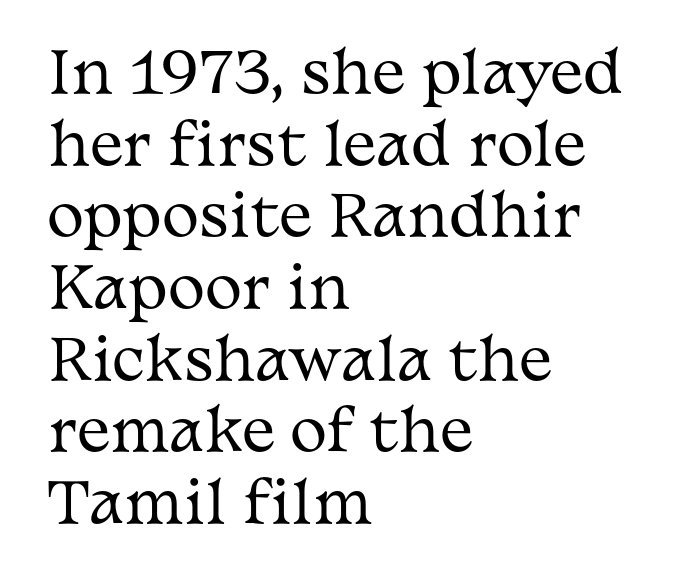
{"serif": "yes", "italic": "no", "bold": "no", "weight": "regular", "width": "wide", "stroke_contrast": "medium", "x_height": "medium", "monospaced": "no", "underline": "no", "align": "left", "line_spacing": "normal", "line_spacing_ratio": 1.28, "letter_spacing": "normal", "letter_spacing_em": 0.0, "glyph_px": 56}
